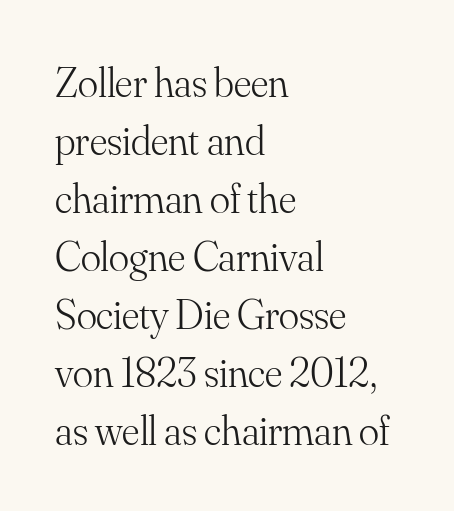
The block of text has a typical density, with ordinary space between rows. The string is rendered with underlining switched off. This sample is left-justified, so line endings fall wherever the words run out. The gaps between neighbouring characters are ordinary and unremarkable. The specimen reads as upright at a glance. The cut favours lightness, reaching ordinary text weight at its darkest.
